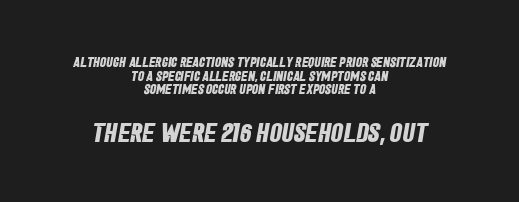
{"bold": "yes", "underline": "no", "align": "center", "line_spacing": "tight", "line_spacing_ratio": 0.97, "letter_spacing": "normal", "letter_spacing_em": 0.0, "larger_block": "second", "size_ratio": 1.93, "glyph_px": 27}
